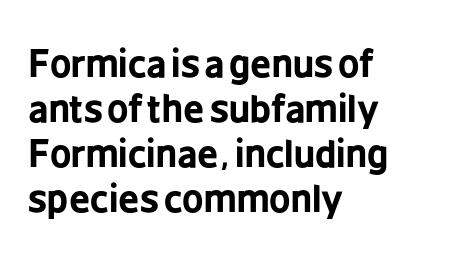
Varying glyph widths throughout — classic text-font behaviour. Words appear dense and cohesive because spacing is normal. Typographically, this falls in the sans-serif category. The passage shown is emphatically bold. Honestly, there is no underline to notice here at all.
